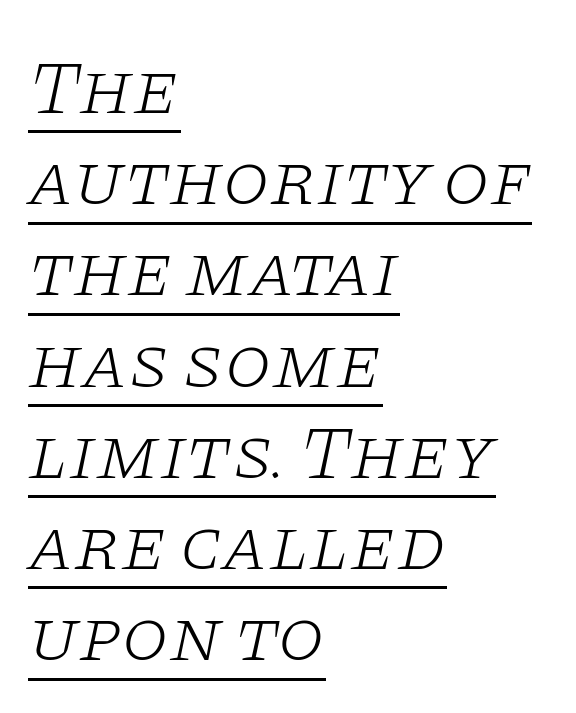
Q: Is the text bold? A: No.
Q: Is the text italic (slanted)? A: Yes, it leans right by about 11 degrees.
Q: Is the typeface a serif or a sans-serif typeface? A: Serif.
Q: Is the text underlined? A: Yes.
Q: How is the paragraph aligned? A: Left-aligned.
Q: Is the spacing between letters normal or unusually wide? A: Normal.
Q: Width (condensed, normal, or wide)? A: Wide.
Q: Stroke contrast? A: Low.
Q: x-height? A: Large.
Q: Monospaced? A: No.
